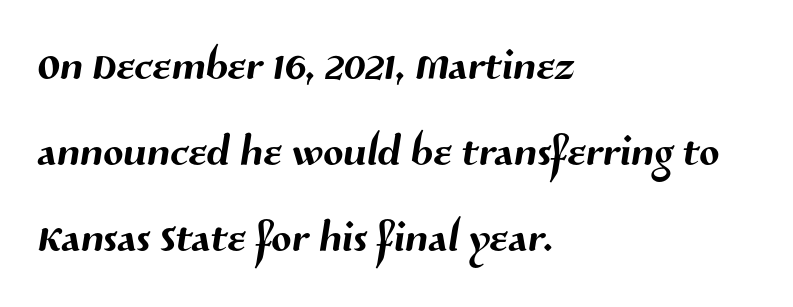
Q: Is the typeface a serif or a sans-serif typeface? A: Sans-serif.
Q: Is the text underlined? A: No.
Q: How is the paragraph aligned? A: Left-aligned.
Q: Is the spacing between letters normal or unusually wide? A: Normal.
Q: Is the spacing between lines tight, normal or loose? A: Normal.
Q: Width (condensed, normal, or wide)? A: Normal.
Q: Stroke contrast? A: Medium.
Q: x-height? A: Medium.
Q: Monospaced? A: No.
